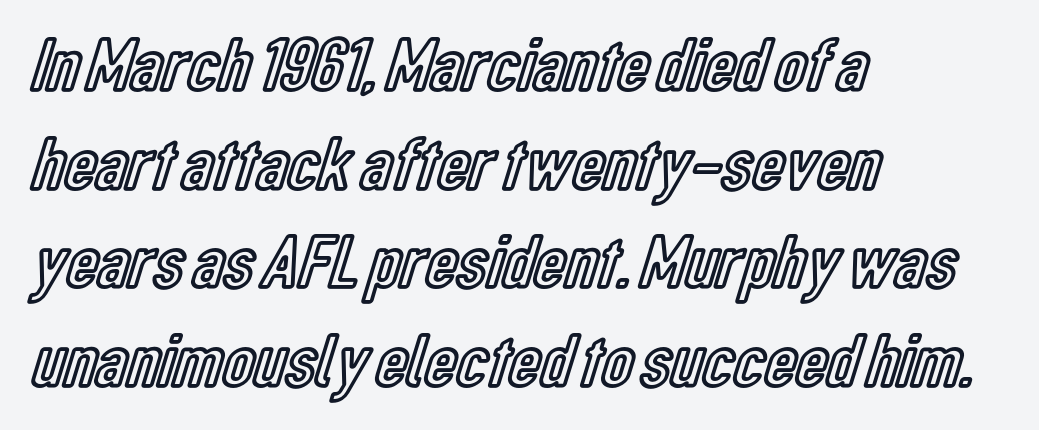
In terms of letterspacing, this is plain default setting. Any mark beneath the type? The region is blank. Vertical spacing — default. The face used here is proportionally spaced, like ordinary book or web type. Leftover space on each line is placed entirely after the last word.
